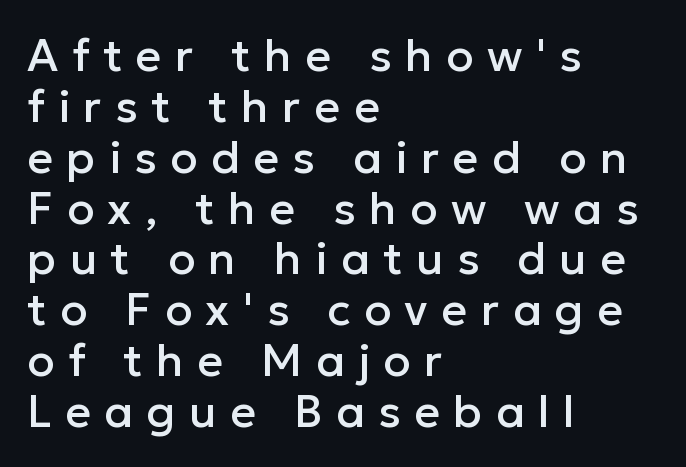
Does the leading feel generous? Not at all — it's pinched. The baseline area is clear. Here the designer chose a conventional face with non-uniform glyph widths. Where is the straight margin? On the left.
